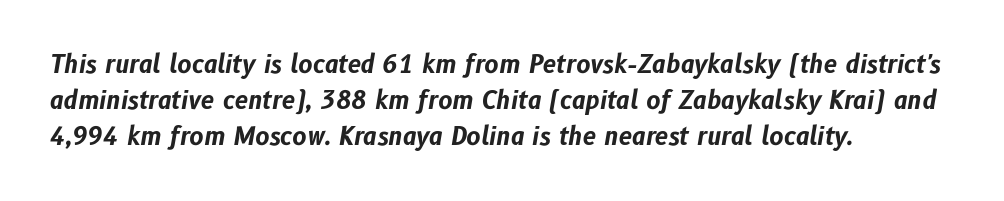
The image shows 24 px bold type, italic (leaning right); set left-aligned, normal line spacing (1.51x), normal letter spacing, not underlined.
